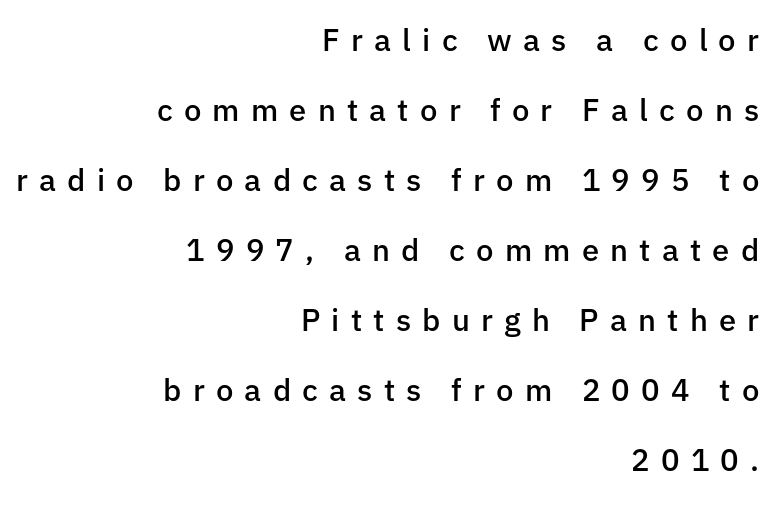
A typesetter would label this face a sans. The letters are semibold — heavier than regular but short of a full bold. Italic? Not at all — the glyphs are vertical. The area under the type is left untouched.
